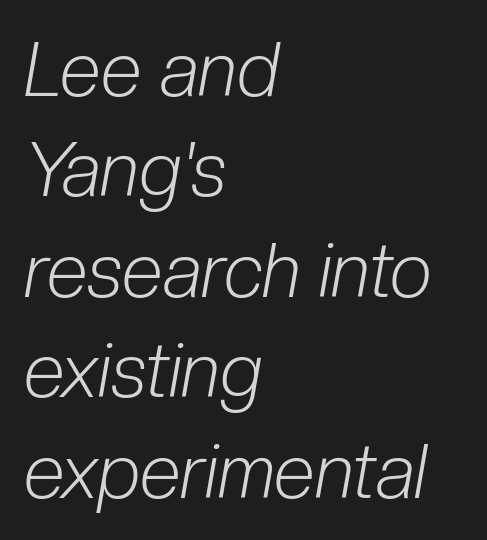
Nothing unusual about the tracking: characters are spaced as the font intends. Has an underline been added? It has not. When letters slant like this, we call the style italic. The leading is moderate, giving the passage an even texture. The passage shown is typed in a proportional face where columns would drift. Stem width sits at or under what a default text font uses.
